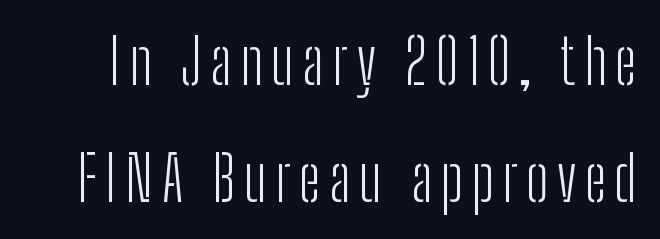
Compared with a typical body face, this is equally light or lighter still. A typesetter would call this proportional, since set widths differ per character. Upright lettering throughout. Nope, no serifs anywhere on these letters.
